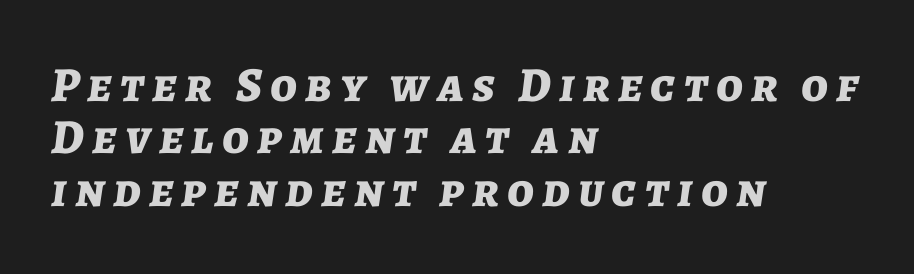
{"italic": "yes", "lean": "right", "slant_degrees": 7, "bold": "yes", "weight": "bold", "width": "normal", "stroke_contrast": "low", "x_height": "medium", "monospaced": "no", "underline": "no", "align": "left", "line_spacing": "tight", "line_spacing_ratio": 1.07, "glyph_px": 49}
